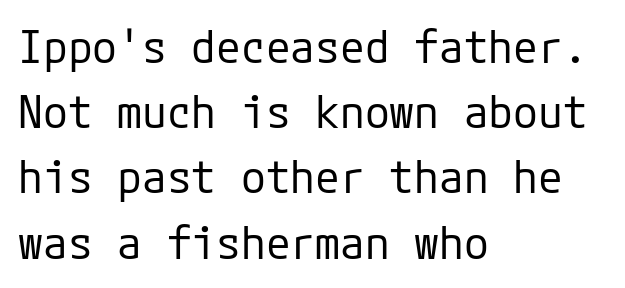
{"serif": "no", "italic": "no", "bold": "no", "weight": "regular", "width": "normal", "stroke_contrast": "low", "x_height": "medium", "underline": "no", "align": "left", "line_spacing": "normal", "line_spacing_ratio": 1.45, "letter_spacing": "normal", "letter_spacing_em": 0.0, "glyph_px": 45}
